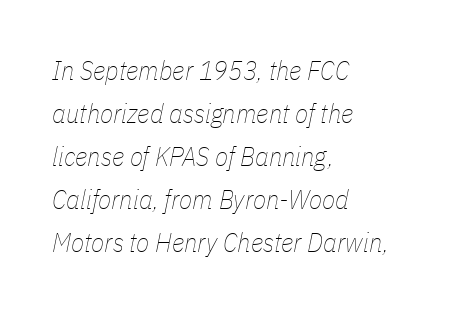
{"italic": "yes", "lean": "right", "slant_degrees": 11, "bold": "no", "underline": "no", "align": "left", "line_spacing": "normal", "line_spacing_ratio": 1.59, "letter_spacing": "normal", "letter_spacing_em": 0.0, "glyph_px": 27}
